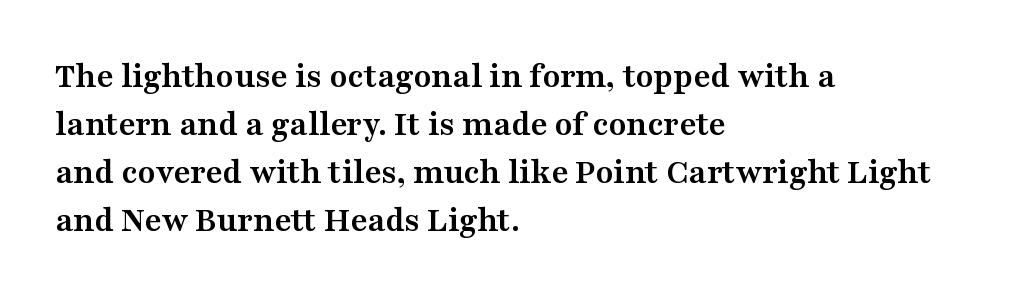
Q: Is the text bold? A: Yes.
Q: Is the text italic (slanted)? A: No, it is upright.
Q: Is the typeface a serif or a sans-serif typeface? A: Serif.
Q: Is the text underlined? A: No.
Q: How is the paragraph aligned? A: Left-aligned.
Q: Is the spacing between letters normal or unusually wide? A: Normal.
Q: Is the spacing between lines tight, normal or loose? A: Normal.
Q: Width (condensed, normal, or wide)? A: Wide.
Q: Stroke contrast? A: Medium.
Q: x-height? A: Medium.
Q: Monospaced? A: No.
